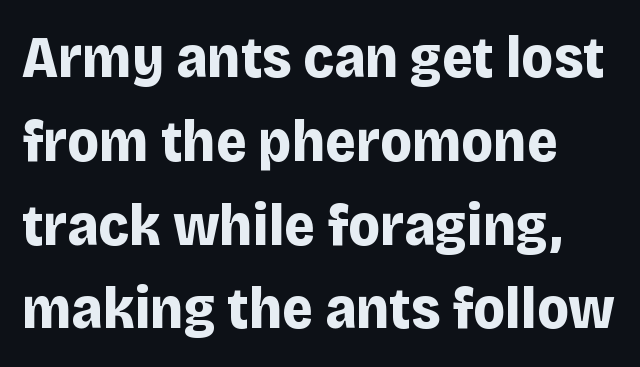
{"serif": "no", "italic": "no", "bold": "yes", "weight": "bold", "width": "normal", "stroke_contrast": "low", "x_height": "large", "monospaced": "no", "underline": "no", "align": "left", "line_spacing": "normal", "line_spacing_ratio": 1.42, "letter_spacing": "normal", "letter_spacing_em": 0.0, "glyph_px": 59}
